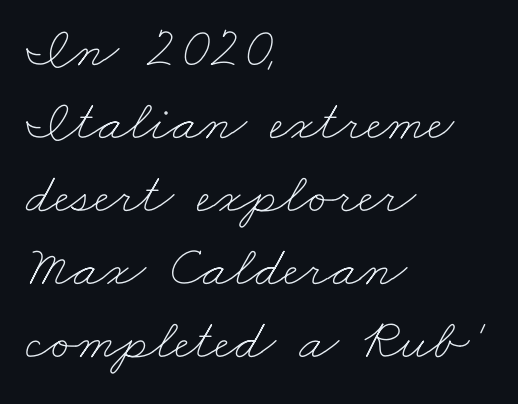
{"bold": "no", "weight": "thin", "width": "wide", "stroke_contrast": "low", "x_height": "small", "monospaced": "no", "underline": "no", "align": "left", "line_spacing": "normal", "line_spacing_ratio": 1.26, "letter_spacing": "normal", "letter_spacing_em": 0.0, "glyph_px": 58}
